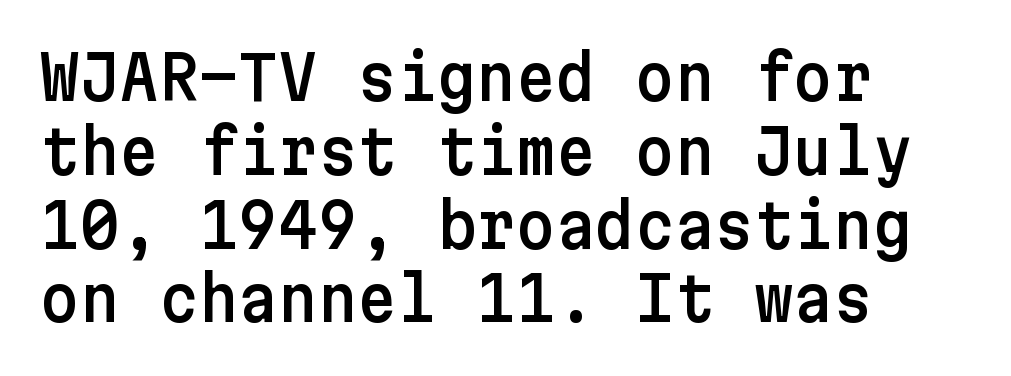
Typeset ragged right — the left edge is the straight one. Rule under the text: the space is simply empty. A typesetter would call this zero additional tracking. Rendered with straight, roman letterforms. Are there feet on the stems? There aren't — it's a sans.
